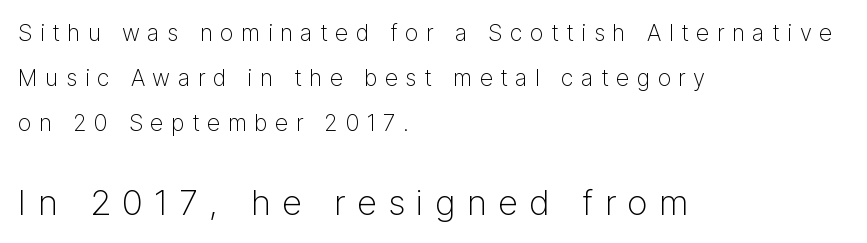
This rendering uses left alignment, leaving the right contour irregular. Clear beneath every line of the passage. No feet cap the strokes, marking this as sans-serif type. Does extra space separate the letters? Yes, quite a lot of it. Successive baselines arrive slowly, with a big drop between each.
